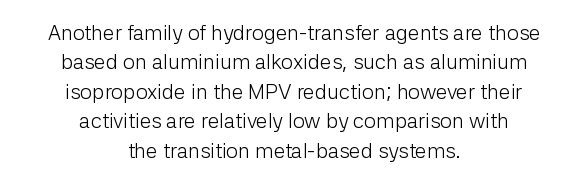
The image shows 21 px text type, upright; set centered, normal line spacing (1.4x), normal letter spacing, not underlined.
